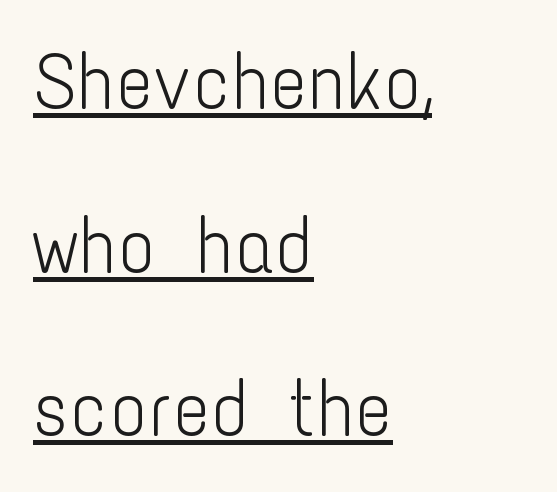
Q: Is the text bold? A: No.
Q: Is the text italic (slanted)? A: No, it is upright.
Q: Is the typeface a serif or a sans-serif typeface? A: Sans-serif.
Q: Is the text underlined? A: Yes.
Q: How is the paragraph aligned? A: Left-aligned.
Q: Is the spacing between letters normal or unusually wide? A: Normal.
Q: Is the spacing between lines tight, normal or loose? A: Loose.
Q: Width (condensed, normal, or wide)? A: Condensed.
Q: Stroke contrast? A: Low.
Q: x-height? A: Medium.
Q: Monospaced? A: No.
